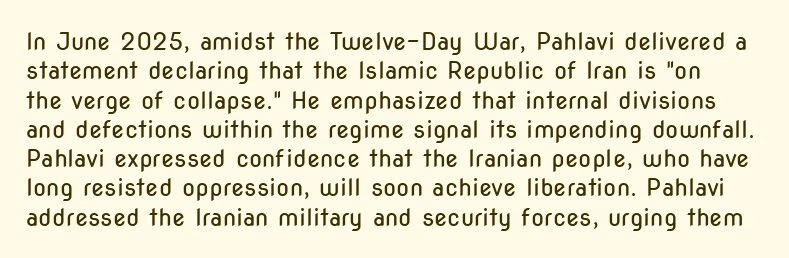
Q: Is the text bold? A: No.
Q: Is the text italic (slanted)? A: No, it is upright.
Q: Is the text underlined? A: No.
Q: Is the spacing between letters normal or unusually wide? A: Normal.
